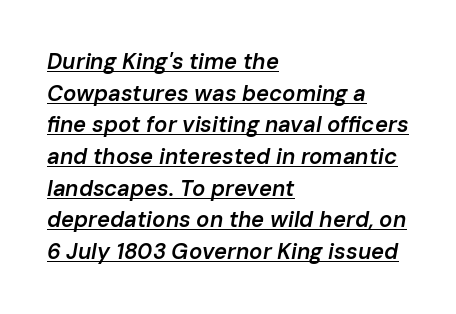
The image shows 22 px text type, italic (leaning right); set left-aligned, normal line spacing (1.44x), normal letter spacing, underlined.
